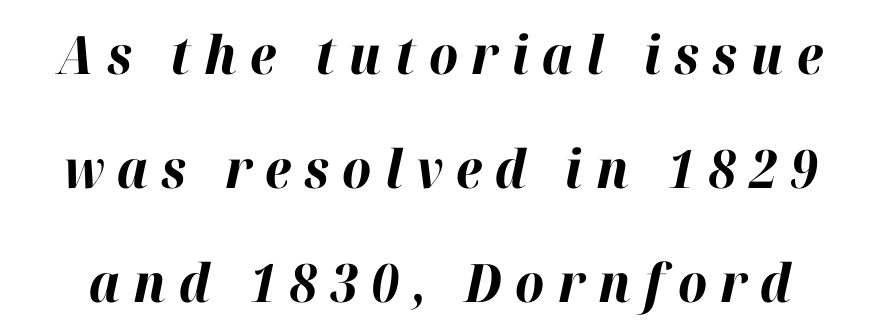
Emphasis by weight is at full strength: bold. Quick note: underline off. These lines are rendered in a variable-pitch font. The type is letterspaced generously, with wide tracking.
